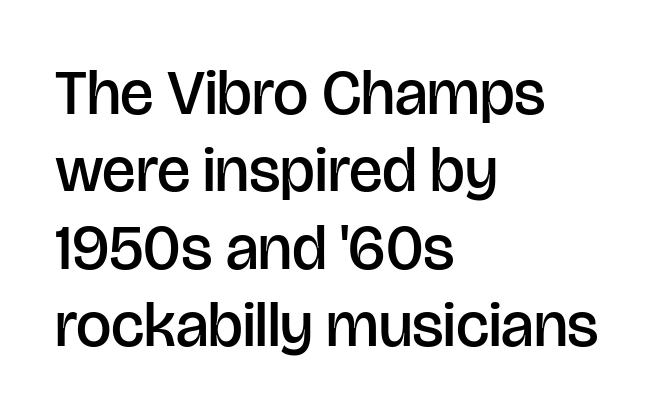
{"serif": "no", "italic": "no", "bold": "semi", "weight": "semibold", "width": "normal", "stroke_contrast": "low", "x_height": "large", "monospaced": "no", "underline": "no", "align": "left", "line_spacing_ratio": 1.23, "letter_spacing": "normal", "letter_spacing_em": 0.0, "glyph_px": 63}
